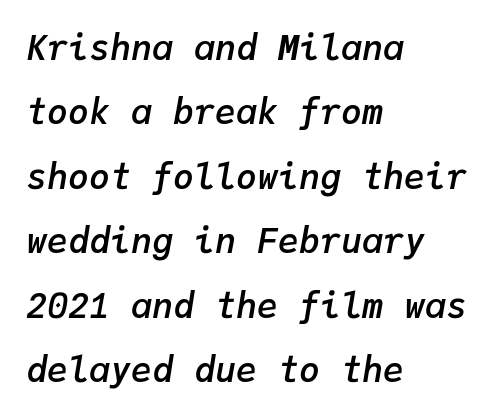
The image shows 35 px semibold type, italic (leaning right), monospaced; set left-aligned, line spacing 1.84x, normal letter spacing, not underlined; low stroke contrast and a medium x-height.
